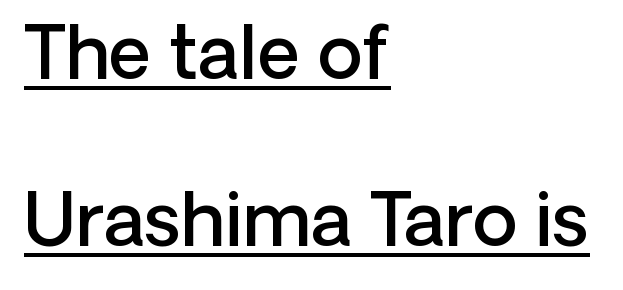
Q: Is the text bold? A: Semi-bold.
Q: Is the text italic (slanted)? A: No, it is upright.
Q: Is the typeface a serif or a sans-serif typeface? A: Sans-serif.
Q: Is the text underlined? A: Yes.
Q: How is the paragraph aligned? A: Left-aligned.
Q: Is the spacing between letters normal or unusually wide? A: Normal.
Q: Is the spacing between lines tight, normal or loose? A: Loose.
Q: Width (condensed, normal, or wide)? A: Normal.
Q: Stroke contrast? A: Low.
Q: x-height? A: Medium.
Q: Monospaced? A: No.
